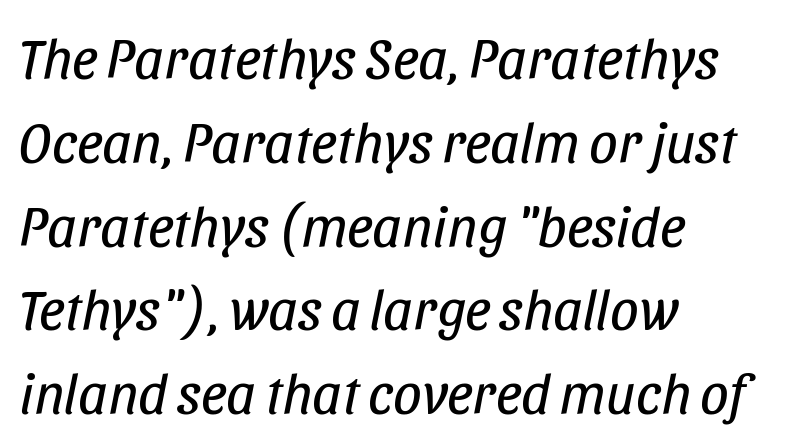
Evenly set lines give the paragraph a standard silhouette. Rule under the text: the space is simply empty. You could not count columns in this text — the font is proportionally spaced. The letters look calm and open, with moderate or lighter stems. Short and long lines alike share a common starting point at left.
